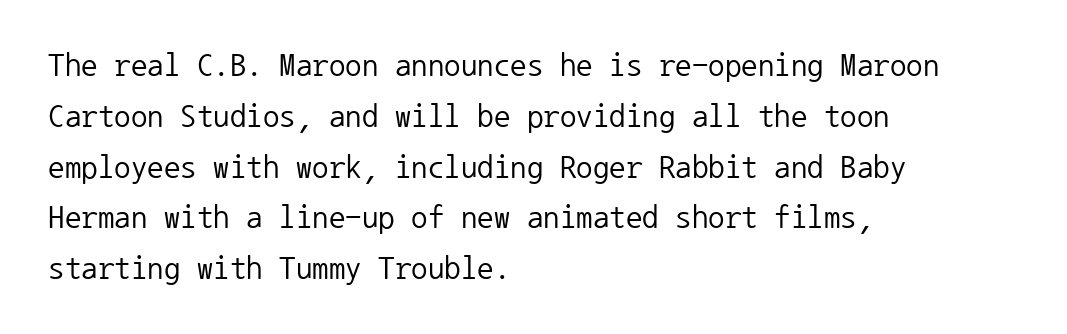
The image shows 33 px regular-weight sans-serif type, upright, monospaced; set left-aligned, normal line spacing (1.54x), normal letter spacing, not underlined; low stroke contrast and a medium x-height.
